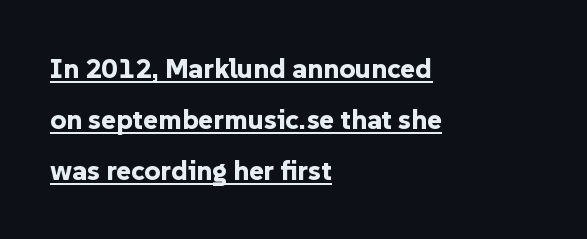
Q: Is the text bold? A: Yes.
Q: Is the text italic (slanted)? A: No, it is upright.
Q: Is the typeface a serif or a sans-serif typeface? A: Sans-serif.
Q: Is the text underlined? A: Yes.
Q: How is the paragraph aligned? A: Left-aligned.
Q: Is the spacing between letters normal or unusually wide? A: Normal.
Q: Width (condensed, normal, or wide)? A: Normal.
Q: Stroke contrast? A: Low.
Q: x-height? A: Medium.
Q: Monospaced? A: No.
